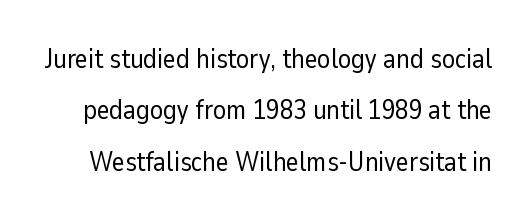
The image shows 27 px text type, upright; set loose line spacing (1.9x), normal letter spacing, not underlined.
